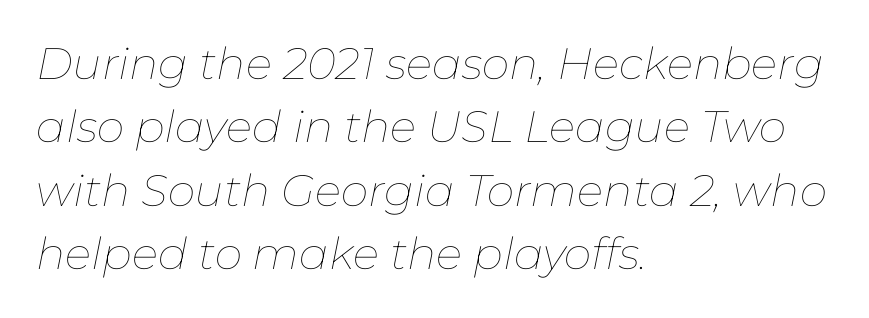
Q: Is the text bold? A: No.
Q: Is the text italic (slanted)? A: Yes, it leans right by about 11 degrees.
Q: Is the text underlined? A: No.
Q: How is the paragraph aligned? A: Left-aligned.
Q: Is the spacing between letters normal or unusually wide? A: Normal.
Q: Is the spacing between lines tight, normal or loose? A: Normal.
Q: Width (condensed, normal, or wide)? A: Normal.
Q: Stroke contrast? A: Low.
Q: x-height? A: Medium.
Q: Monospaced? A: No.
